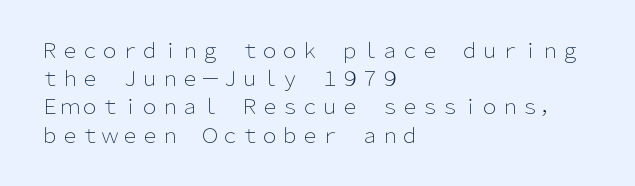
The image shows 20 px text type, upright; set left-aligned, normal line spacing (1.41x), normal letter spacing, not underlined.
